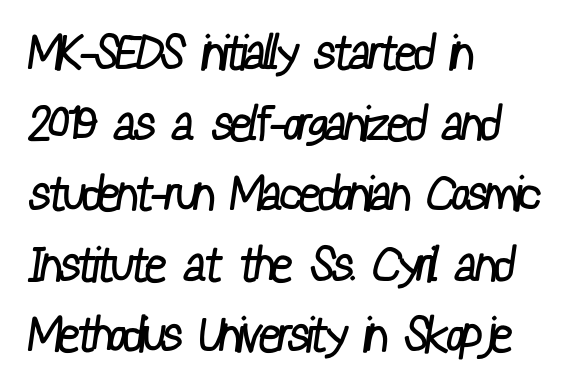
{"serif": "no", "bold": "no", "weight": "regular", "width": "condensed", "stroke_contrast": "low", "x_height": "medium", "monospaced": "no", "underline": "no", "align": "left", "line_spacing": "normal", "line_spacing_ratio": 1.47, "letter_spacing": "normal", "letter_spacing_em": 0.0, "glyph_px": 48}
